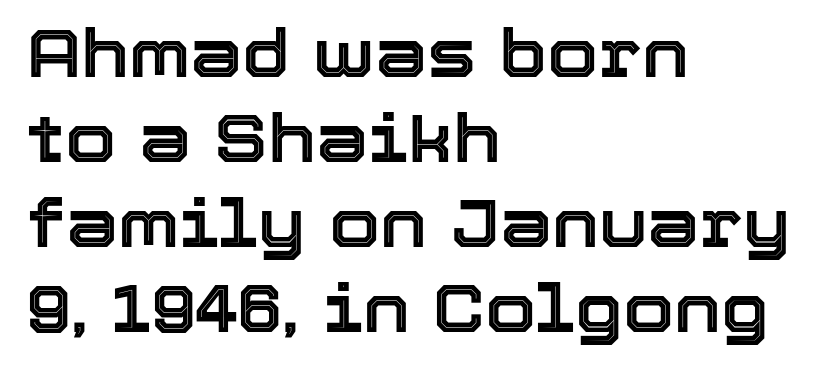
Leftover space on each line is placed entirely after the last word. A roman cut, with each character standing at attention. Each letter keeps its own natural width here, so spacing adapts to shape. The glyphs are unaccompanied by any horizontal stroke below them. Words appear dense and cohesive because spacing is normal. Summary of vertical rhythm: regular, with standard interline spacing.
